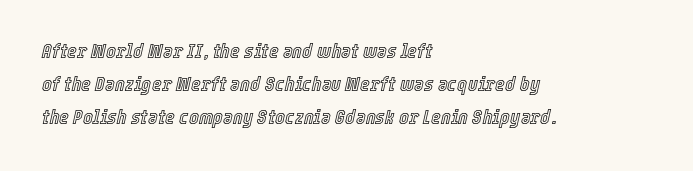
{"italic": "yes", "lean": "right", "slant_degrees": 12, "underline": "no", "align": "left", "line_spacing": "normal", "line_spacing_ratio": 1.56, "letter_spacing": "normal", "letter_spacing_em": 0.0, "glyph_px": 21}
